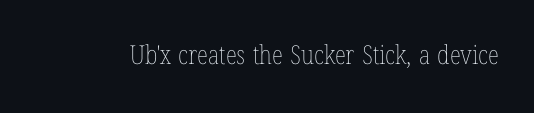
{"italic": "no", "bold": "no", "underline": "no", "letter_spacing": "normal", "letter_spacing_em": 0.0, "glyph_px": 26}
